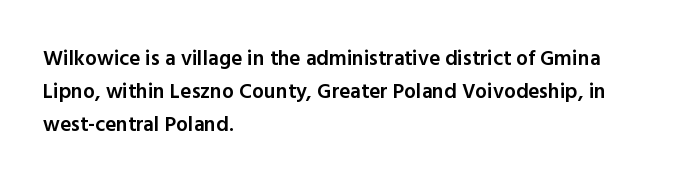
{"italic": "no", "bold": "semi", "underline": "no", "align": "left", "line_spacing": "normal", "line_spacing_ratio": 1.58, "letter_spacing": "normal", "letter_spacing_em": 0.0, "glyph_px": 21}
